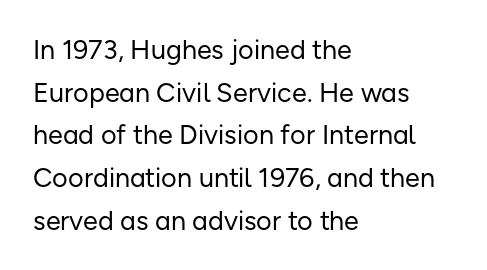
Q: Is the text bold? A: No.
Q: Is the text italic (slanted)? A: No, it is upright.
Q: Is the text underlined? A: No.
Q: How is the paragraph aligned? A: Left-aligned.
Q: Is the spacing between letters normal or unusually wide? A: Normal.
Q: Is the spacing between lines tight, normal or loose? A: Normal.
